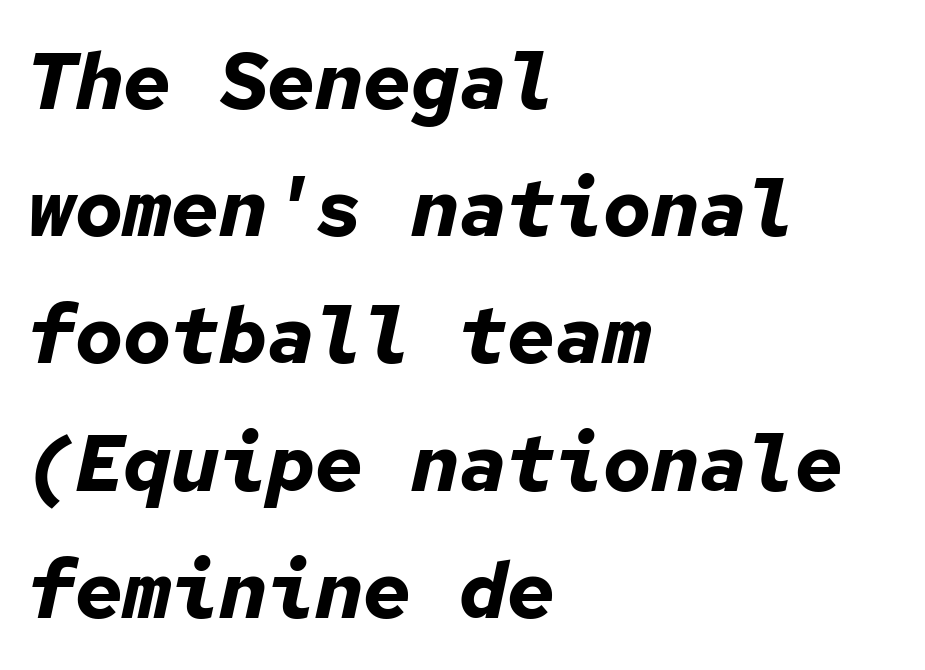
The image shows 80 px bold type, italic (leaning right), monospaced; set left-aligned, normal line spacing (1.59x), normal letter spacing, not underlined; low stroke contrast and a medium x-height.
